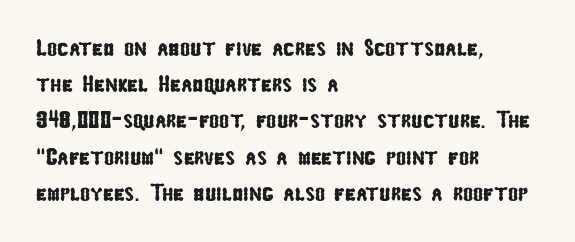
The image shows 24 px text type; set left-aligned, normal line spacing (1.51x), normal letter spacing, not underlined.
